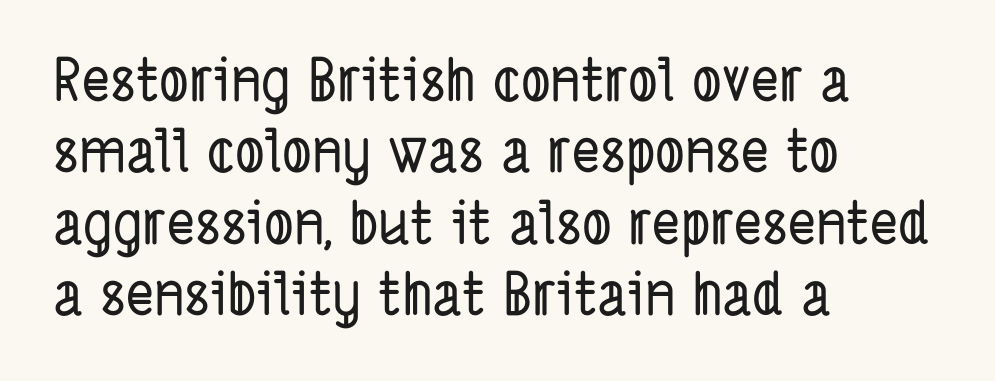
{"serif": "no", "width": "condensed", "stroke_contrast": "low", "x_height": "medium", "monospaced": "no", "underline": "no", "align": "left", "line_spacing_ratio": 1.21, "letter_spacing": "normal", "letter_spacing_em": 0.0, "glyph_px": 59}
